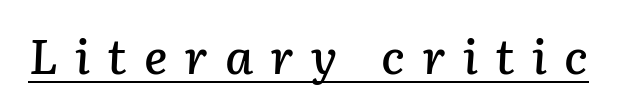
You could only call the tracking loose — the letters float apart. A typesetter would mark this as italic. Character widths vary here, with narrow letters taking less room than wide ones. The rendering uses the underline text-decoration.
